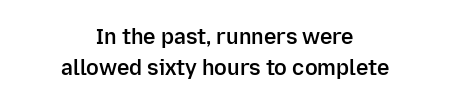
{"italic": "no", "bold": "semi", "underline": "no", "align": "center", "line_spacing": "normal", "line_spacing_ratio": 1.5, "letter_spacing": "normal", "letter_spacing_em": 0.0, "glyph_px": 21}
